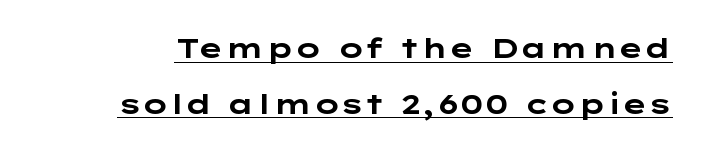
The image shows 28 px bold, wide sans-serif type, upright; set loose line spacing (1.99x), normal letter spacing, underlined; low stroke contrast and a medium x-height.
